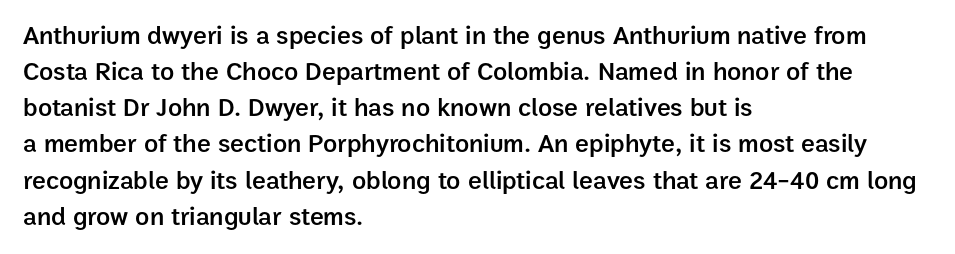
The image shows 26 px text type, upright; set left-aligned, normal line spacing (1.39x), normal letter spacing, not underlined.
